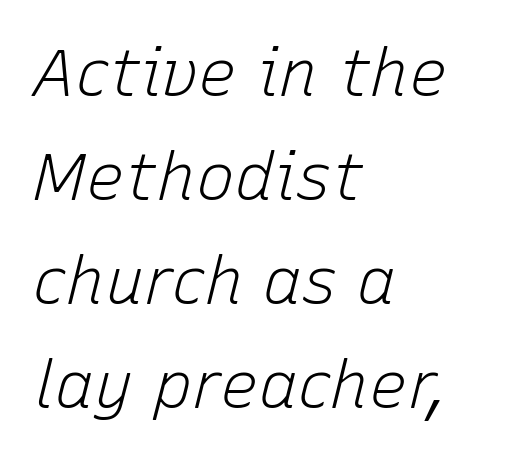
{"italic": "yes", "lean": "right", "slant_degrees": 15, "bold": "no", "weight": "light", "width": "normal", "stroke_contrast": "low", "x_height": "medium", "monospaced": "no", "underline": "no", "align": "left", "line_spacing": "normal", "line_spacing_ratio": 1.6, "letter_spacing": "normal", "letter_spacing_em": 0.0, "glyph_px": 65}
